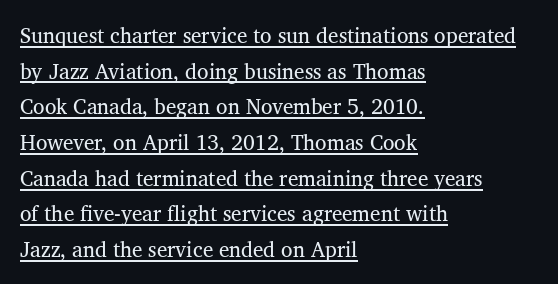
The image shows 21 px text type, upright; set left-aligned, normal line spacing (1.7x), normal letter spacing, underlined.
